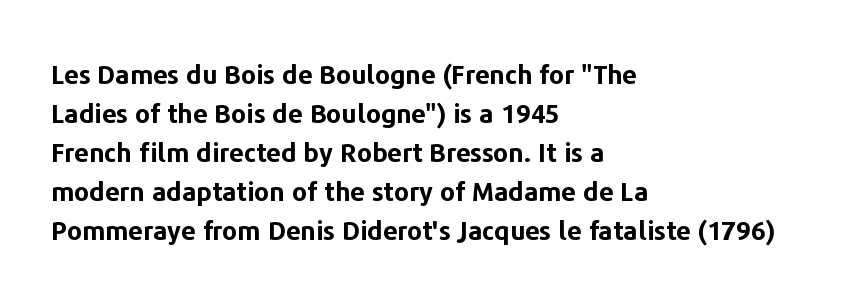
{"italic": "no", "bold": "yes", "underline": "no", "align": "left", "line_spacing": "normal", "line_spacing_ratio": 1.5, "letter_spacing": "normal", "letter_spacing_em": 0.0, "glyph_px": 26}
